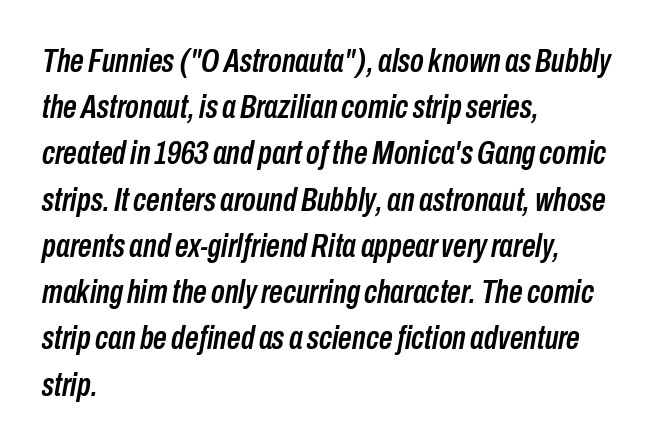
{"italic": "yes", "lean": "right", "slant_degrees": 10, "width": "condensed", "stroke_contrast": "low", "x_height": "medium", "monospaced": "no", "underline": "no", "align": "left", "line_spacing": "normal", "line_spacing_ratio": 1.36, "letter_spacing": "normal", "letter_spacing_em": 0.0, "glyph_px": 34}
